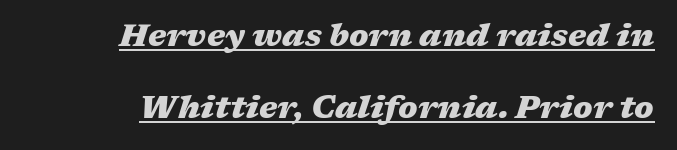
Q: Is the text bold? A: Yes.
Q: Is the text italic (slanted)? A: Yes, it leans right by about 17 degrees.
Q: Is the text underlined? A: Yes.
Q: How is the paragraph aligned? A: Right-aligned.
Q: Is the spacing between letters normal or unusually wide? A: Normal.
Q: Is the spacing between lines tight, normal or loose? A: Loose.
Q: Width (condensed, normal, or wide)? A: Wide.
Q: Stroke contrast? A: Medium.
Q: x-height? A: Medium.
Q: Monospaced? A: No.
